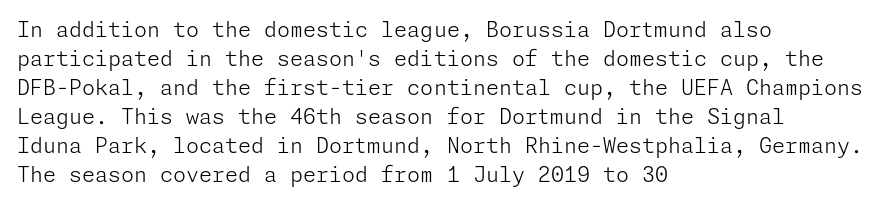
The image shows 21 px text type, upright; set left-aligned, normal line spacing (1.38x), normal letter spacing, not underlined.
